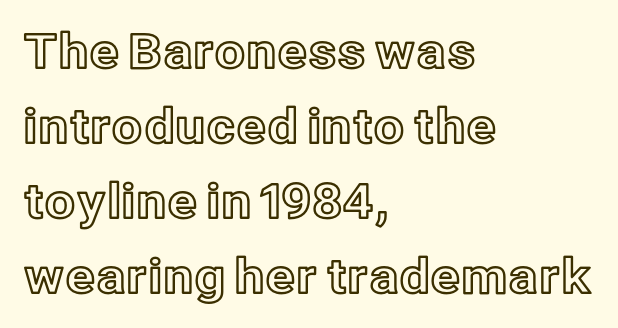
Q: Is the text italic (slanted)? A: No, it is upright.
Q: Is the text underlined? A: No.
Q: How is the paragraph aligned? A: Left-aligned.
Q: Is the spacing between letters normal or unusually wide? A: Normal.
Q: Is the spacing between lines tight, normal or loose? A: Normal.
Q: Width (condensed, normal, or wide)? A: Normal.
Q: x-height? A: Medium.
Q: Monospaced? A: No.
